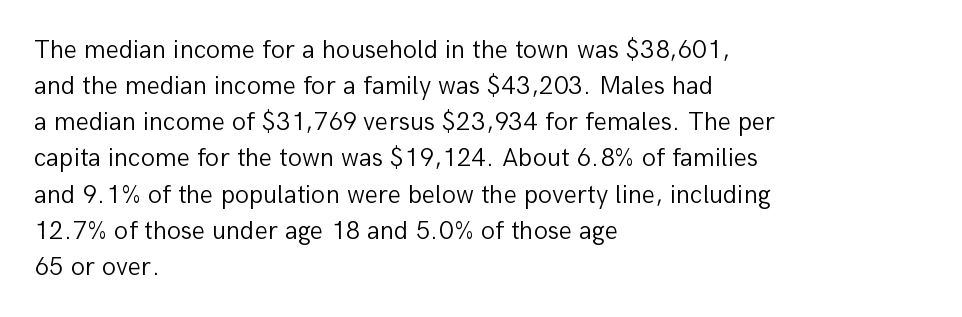
The image shows 26 px text type, upright; set left-aligned, normal line spacing (1.39x), normal letter spacing, not underlined.
